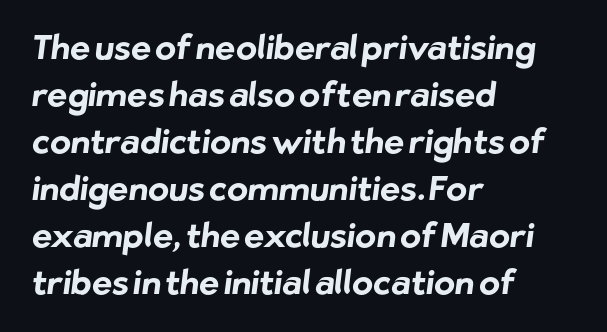
The image shows 34 px bold sans-serif type; set left-aligned, normal line spacing (1.38x), normal letter spacing, not underlined; low stroke contrast and a medium x-height.
